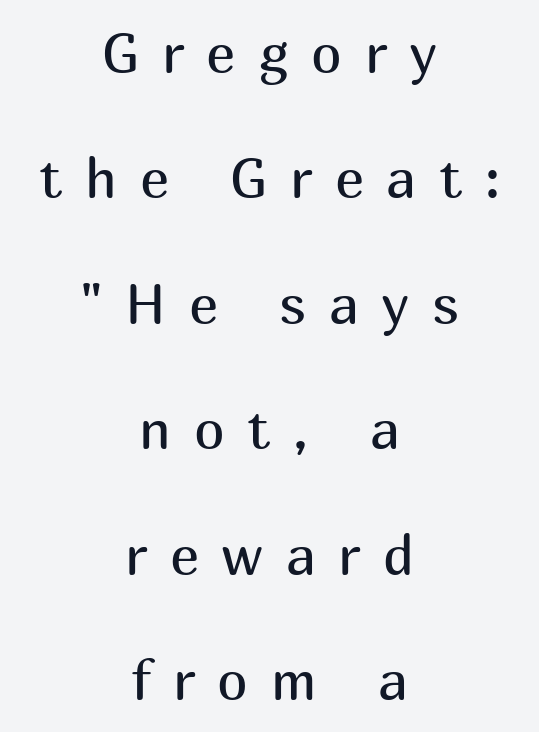
{"serif": "no", "italic": "no", "bold": "no", "weight": "regular", "width": "normal", "stroke_contrast": "medium", "x_height": "medium", "monospaced": "no", "underline": "no", "align": "center", "line_spacing": "loose", "line_spacing_ratio": 2.28, "letter_spacing": "wide", "letter_spacing_em": 0.41, "glyph_px": 55}
